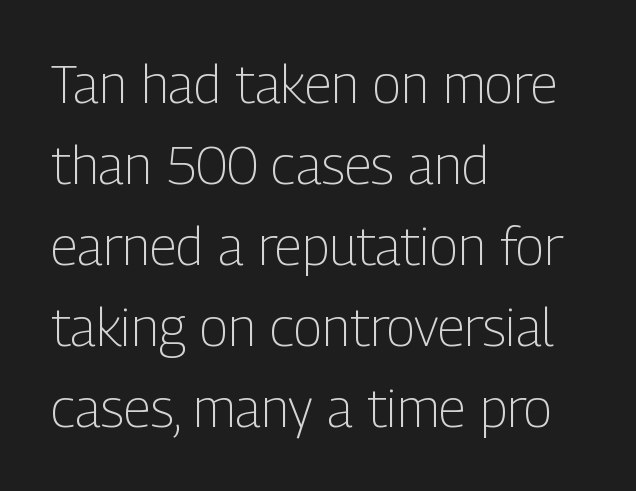
{"serif": "no", "italic": "no", "bold": "no", "weight": "light", "width": "condensed", "stroke_contrast": "low", "x_height": "medium", "monospaced": "no", "underline": "no", "align": "left", "line_spacing": "normal", "line_spacing_ratio": 1.53, "letter_spacing": "normal", "letter_spacing_em": 0.0, "glyph_px": 53}
